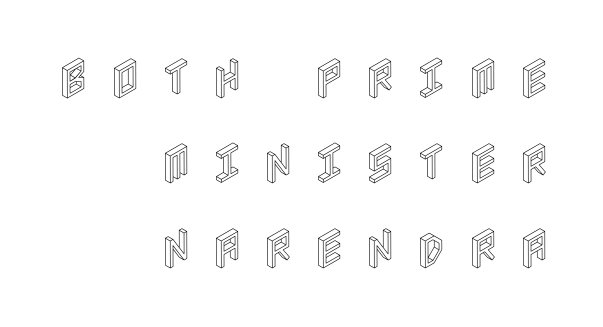
Q: Is the text italic (slanted)? A: No, it is upright.
Q: Is the text underlined? A: No.
Q: How is the paragraph aligned? A: Right-aligned.
Q: Is the spacing between letters normal or unusually wide? A: Unusually wide.
Q: Is the spacing between lines tight, normal or loose? A: Loose.
Q: Width (condensed, normal, or wide)? A: Condensed.
Q: x-height? A: Large.
